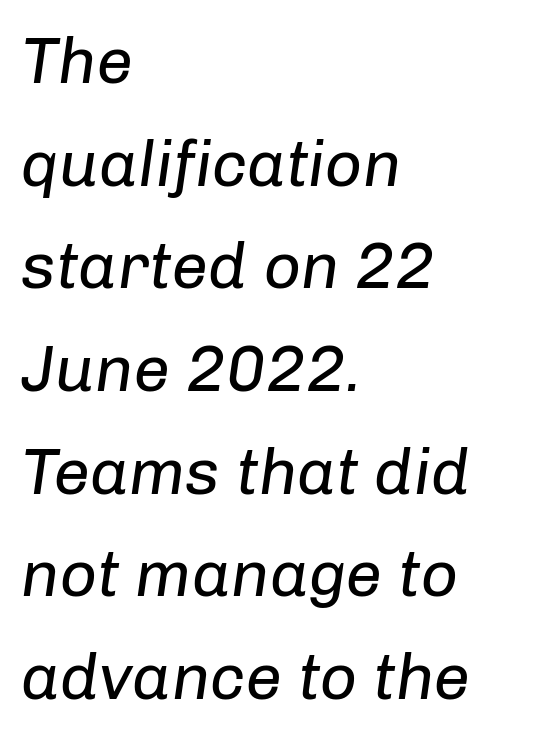
The image shows 65 px regular-weight type, italic (leaning right); set left-aligned, normal line spacing (1.58x), normal letter spacing, not underlined; low stroke contrast and a medium x-height.
